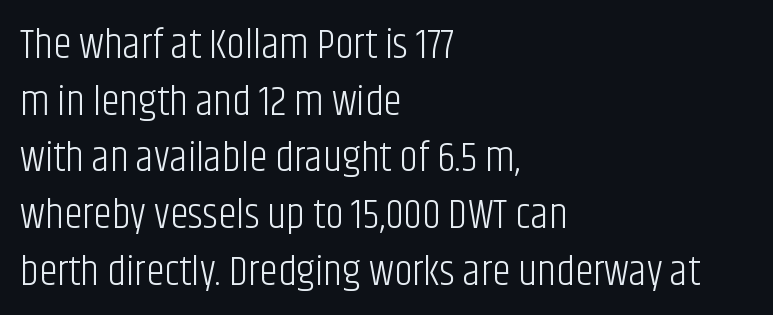
The image shows 42 px light, condensed sans-serif type, upright; set left-aligned, normal line spacing (1.35x), normal letter spacing, not underlined; low stroke contrast and a large x-height.
